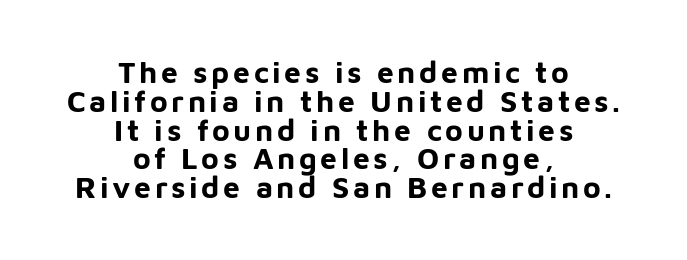
The image shows 30 px bold sans-serif type, upright; set centered, tight line spacing (0.96x), not underlined; low stroke contrast and a medium x-height.
